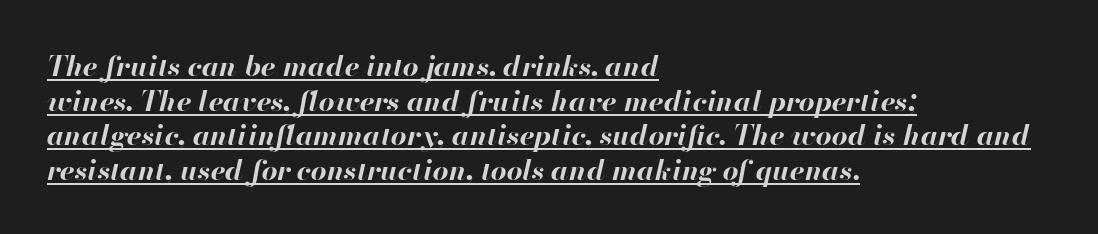
{"italic": "yes", "lean": "right", "slant_degrees": 13, "bold": "yes", "weight": "bold", "width": "normal", "stroke_contrast": "high", "x_height": "small", "monospaced": "no", "underline": "yes", "align": "left", "line_spacing_ratio": 1.24, "letter_spacing": "normal", "letter_spacing_em": 0.0, "glyph_px": 28}
